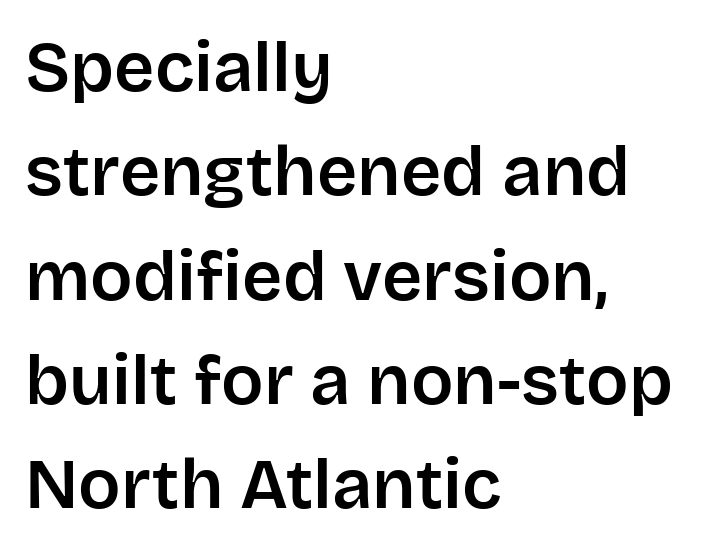
The image shows 70 px sans-serif type, upright; set left-aligned, normal line spacing (1.49x), normal letter spacing, not underlined; low stroke contrast and a large x-height.
